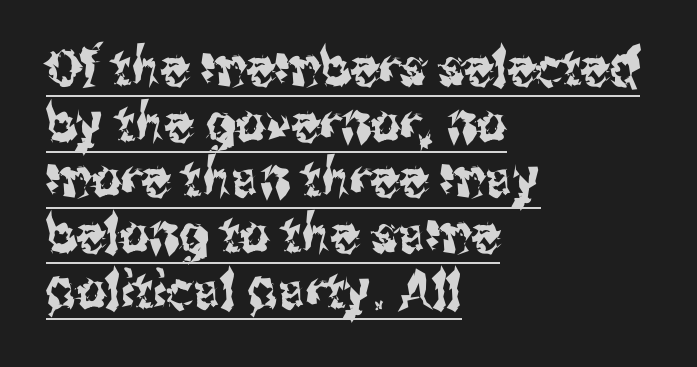
Q: Is the text italic (slanted)? A: No, it is upright.
Q: Is the typeface a serif or a sans-serif typeface? A: Sans-serif.
Q: Is the text underlined? A: Yes.
Q: How is the paragraph aligned? A: Left-aligned.
Q: Is the spacing between letters normal or unusually wide? A: Normal.
Q: Is the spacing between lines tight, normal or loose? A: Tight.
Q: Width (condensed, normal, or wide)? A: Condensed.
Q: Stroke contrast? A: Medium.
Q: x-height? A: Medium.
Q: Monospaced? A: No.
